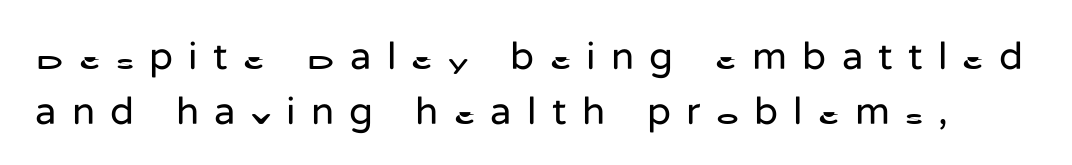
The image shows 39 px regular-weight sans-serif type, upright; set normal line spacing (1.4x), unusually wide letter spacing (+0.39 em), not underlined; low stroke contrast and a medium x-height.
